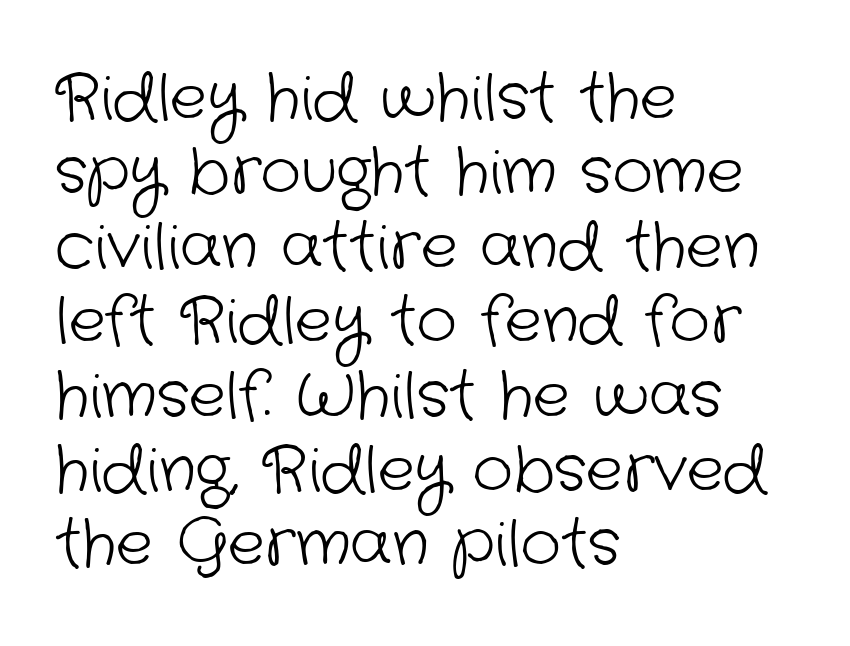
The image shows 62 px light sans-serif type; set left-aligned, line spacing 1.2x, normal letter spacing, not underlined; low stroke contrast and a medium x-height.
